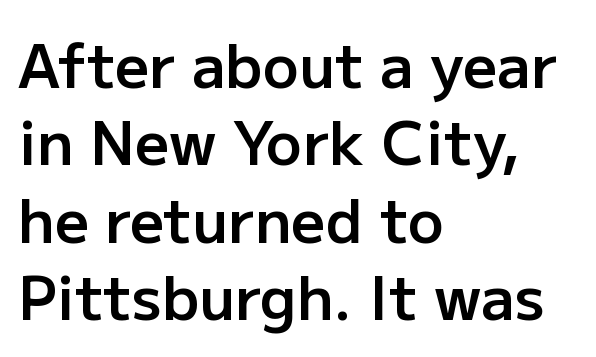
Summary of vertical rhythm: regular, with standard interline spacing. The lettering holds an erect, upright posture throughout. Short and long lines alike share a common starting point at left. In terms of letterform style, serifs are entirely absent. Is the type bold? Partly — it's a semibold, heavier than regular but not fully bold.
